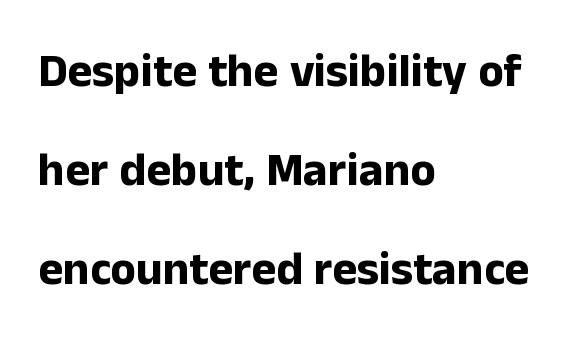
Think of a printed novel: that variable character pitch is what you see here. Examine the stroke ends and you'll find no serifs. Horizontal alignment here is leftward, the default for most running prose. Descenders are the only things crossing below the line. Is the type bold? Yes — the strokes are clearly thick and heavy. Notice how the stems are strictly vertical — no italics here.
